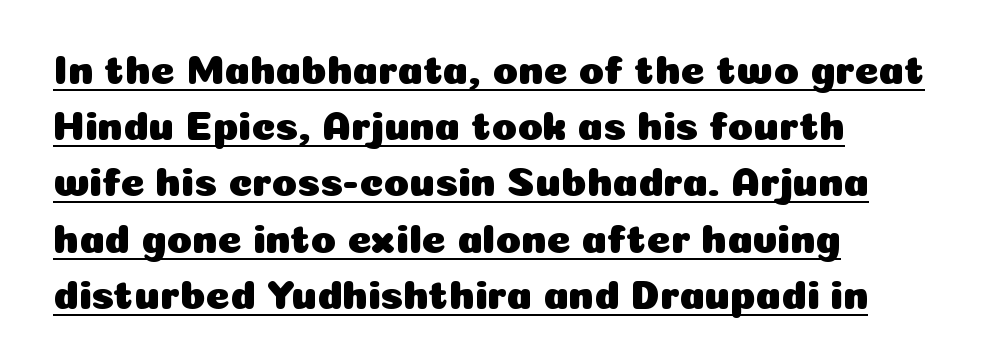
{"serif": "no", "italic": "no", "width": "normal", "stroke_contrast": "low", "x_height": "medium", "monospaced": "no", "underline": "yes", "align": "left", "line_spacing": "normal", "line_spacing_ratio": 1.37, "letter_spacing": "normal", "letter_spacing_em": 0.0, "glyph_px": 41}
